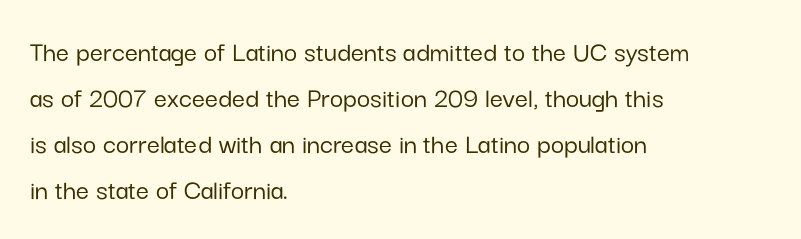
Q: Is the text italic (slanted)? A: No, it is upright.
Q: Is the typeface a serif or a sans-serif typeface? A: Sans-serif.
Q: Is the text underlined? A: No.
Q: How is the paragraph aligned? A: Left-aligned.
Q: Is the spacing between letters normal or unusually wide? A: Normal.
Q: Is the spacing between lines tight, normal or loose? A: Normal.
Q: Width (condensed, normal, or wide)? A: Normal.
Q: Stroke contrast? A: Low.
Q: x-height? A: Medium.
Q: Monospaced? A: No.
